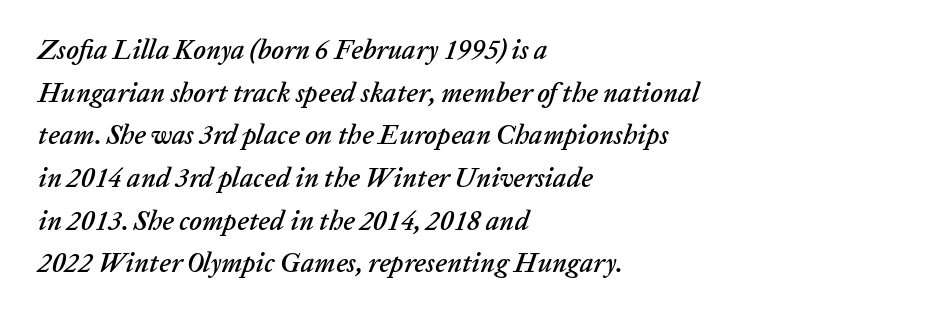
The image shows 27 px text type, italic (leaning right); set left-aligned, normal line spacing (1.58x), normal letter spacing, not underlined.
